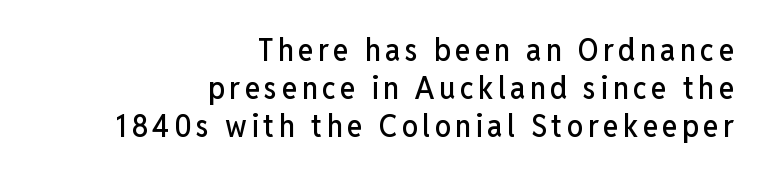
Rendered with straight, roman letterforms. Note: no serifs on the glyphs. The letters advance in unequal steps, a hallmark of proportional type. The passage is arranged like a letterhead date or caption credit — flush right.
